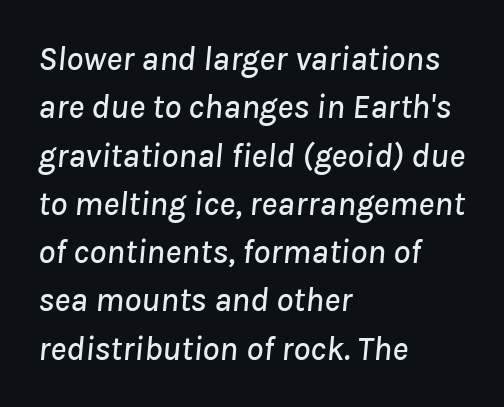
What's the leading like? Ordinary, nothing unusual. Between one letter and the next there's only the usual sliver of space. Every row of glyphs begins at an identical x-position on the left. The font's italic variant was chosen for this text.
